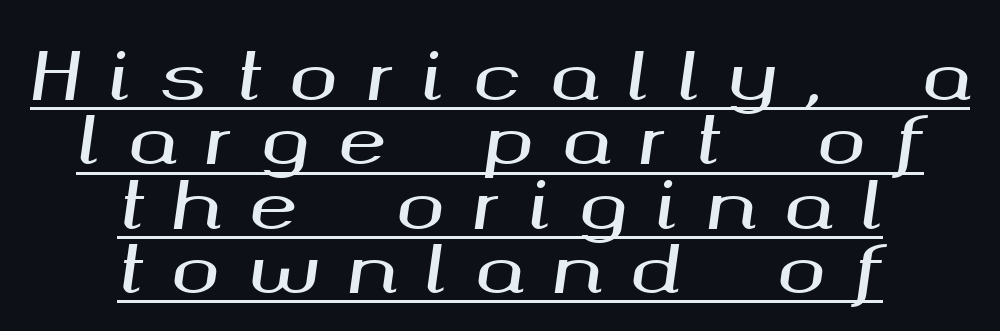
Q: Is the text italic (slanted)? A: Yes, it leans right by about 8 degrees.
Q: Is the text underlined? A: Yes.
Q: How is the paragraph aligned? A: Centered.
Q: Is the spacing between letters normal or unusually wide? A: Unusually wide.
Q: Is the spacing between lines tight, normal or loose? A: Tight.
Q: Width (condensed, normal, or wide)? A: Wide.
Q: Stroke contrast? A: Medium.
Q: x-height? A: Medium.
Q: Monospaced? A: No.
